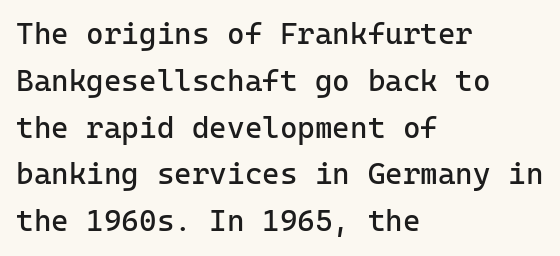
The letterforms sit shoulder to shoulder at normal distance. Letters have the restrained weight of plain body copy at most. A classic flush-left, rag-right setting is used for this passage. The strip under each line holds only bare page.
